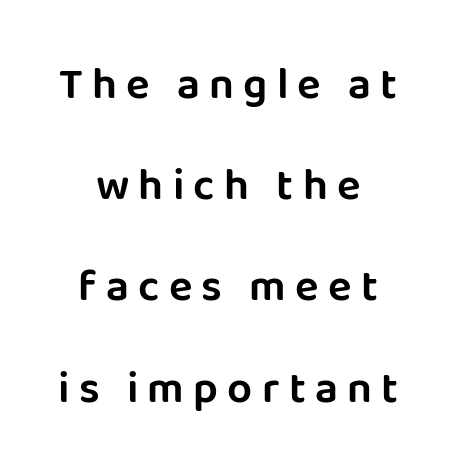
{"serif": "no", "italic": "no", "width": "normal", "stroke_contrast": "low", "x_height": "large", "monospaced": "no", "underline": "no", "align": "center", "line_spacing": "loose", "line_spacing_ratio": 2.3, "letter_spacing": "wide", "letter_spacing_em": 0.21, "glyph_px": 44}
